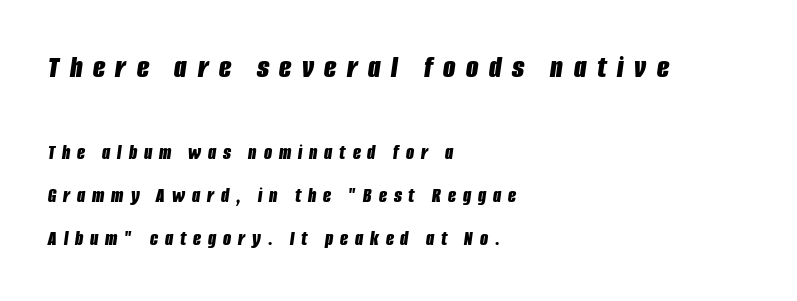
Q: Is the text bold? A: Yes.
Q: Is the text italic (slanted)? A: Yes, it leans right by about 8 degrees.
Q: Is the text underlined? A: No.
Q: How is the paragraph aligned? A: Left-aligned.
Q: Is the spacing between letters normal or unusually wide? A: Unusually wide.
Q: Is the spacing between lines tight, normal or loose? A: Loose.
Q: Which block of text is set in a larger size, the first (top) or the second (bottom)? A: The first (top) one.
Q: Width (condensed, normal, or wide)? A: Condensed.
Q: Stroke contrast? A: Low.
Q: x-height? A: Large.
Q: Monospaced? A: No.
